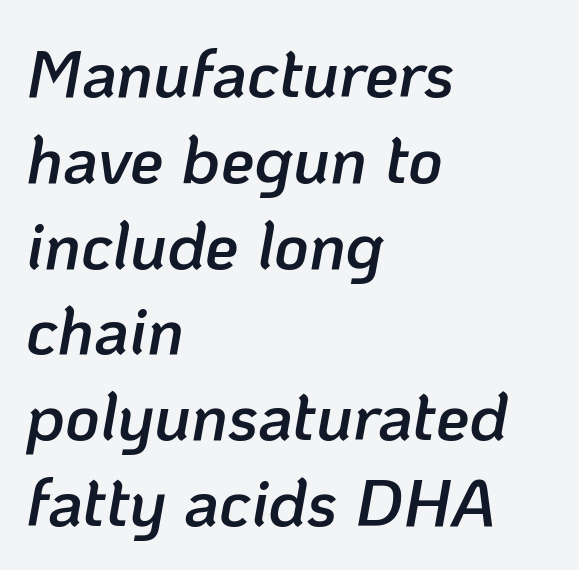
{"italic": "yes", "lean": "right", "slant_degrees": 10, "bold": "semi", "weight": "semibold", "width": "normal", "stroke_contrast": "low", "x_height": "medium", "monospaced": "no", "underline": "no", "align": "left", "line_spacing": "normal", "line_spacing_ratio": 1.28, "letter_spacing": "normal", "letter_spacing_em": 0.0, "glyph_px": 67}
